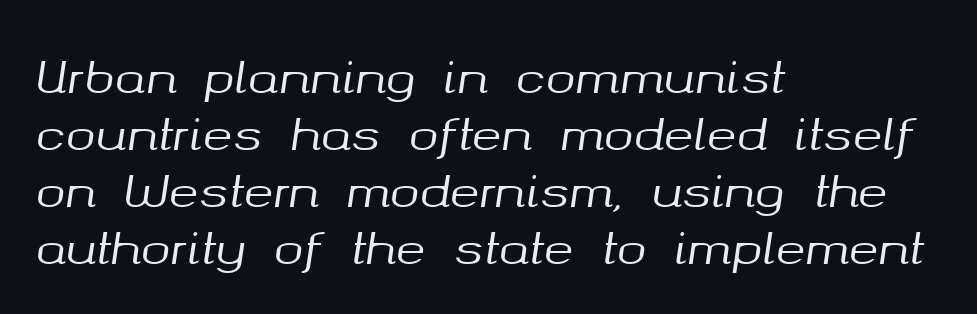
A bare baseline throughout the passage. Note the varied advance widths — an 'i' is clearly narrower than an 'm'. Characters follow at the spacing the type designer built in. The paragraph shown leans on its left margin.
